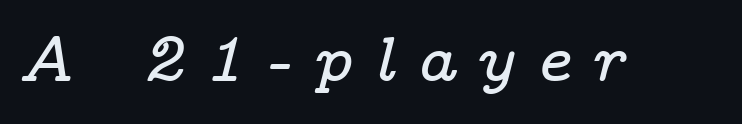
Letters rest on an invisible, unmarked baseline. In terms of posture, this sample is oblique. These lines have a slow, spaced-out rhythm from letter to letter. These lines are rendered in a variable-pitch font.
